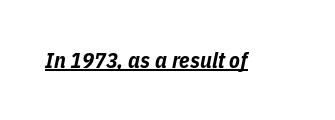
A baseline rule has been typeset under these characters. Nobody touched the tracking dial on this one. Tall strokes in this sample are angled rather than plumb. Pretty heavy lettering here — definitely bold.
